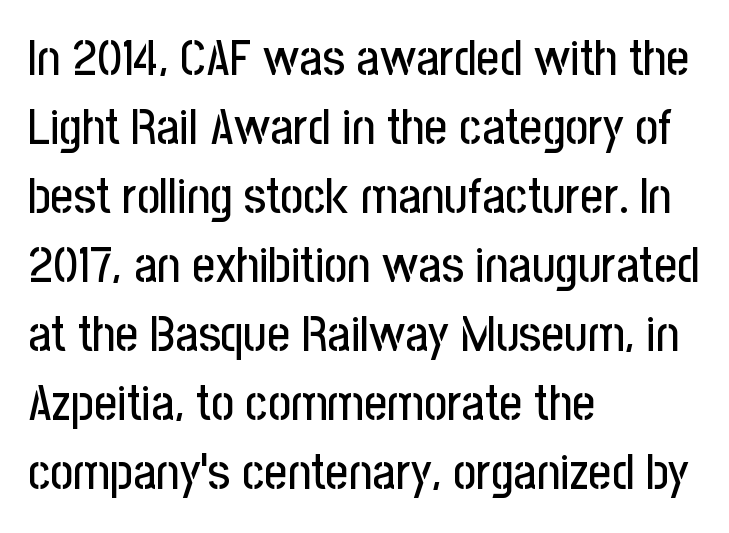
The image shows 50 px condensed sans-serif type, upright; set left-aligned, normal line spacing (1.38x), normal letter spacing, not underlined; low stroke contrast and a medium x-height.
